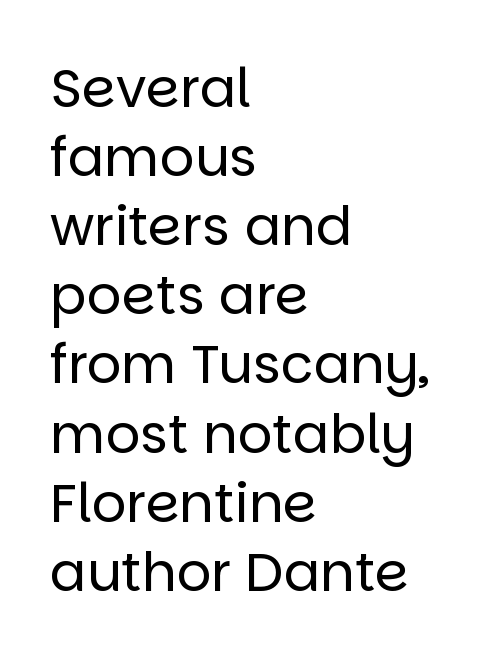
The type sits square on the baseline with zero lean. Horizontal alignment here is leftward, the default for most running prose. Only glyphs here, with clear space below each row. No extra ink here — the face is not bold. Is there much room between lines? A standard amount, neither cramped nor airy.
